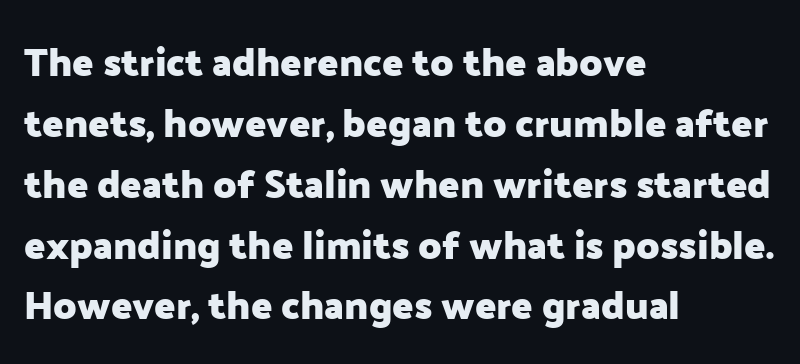
{"serif": "no", "italic": "no", "bold": "yes", "weight": "heavy", "width": "normal", "stroke_contrast": "low", "x_height": "medium", "monospaced": "no", "underline": "no", "align": "left", "line_spacing": "normal", "line_spacing_ratio": 1.56, "letter_spacing": "normal", "letter_spacing_em": 0.0, "glyph_px": 39}
